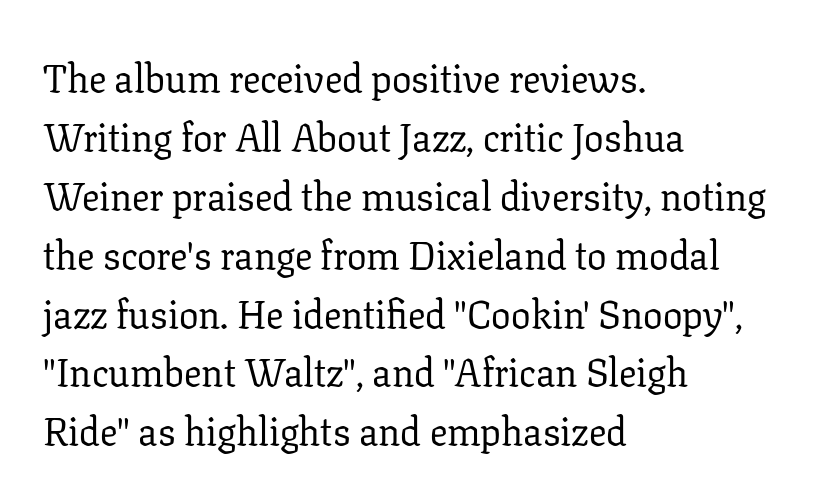
Q: Is the text bold? A: No.
Q: Is the text italic (slanted)? A: No, it is upright.
Q: Is the typeface a serif or a sans-serif typeface? A: Serif.
Q: Is the text underlined? A: No.
Q: How is the paragraph aligned? A: Left-aligned.
Q: Is the spacing between letters normal or unusually wide? A: Normal.
Q: Is the spacing between lines tight, normal or loose? A: Normal.
Q: Width (condensed, normal, or wide)? A: Normal.
Q: Stroke contrast? A: Low.
Q: x-height? A: Medium.
Q: Monospaced? A: No.
